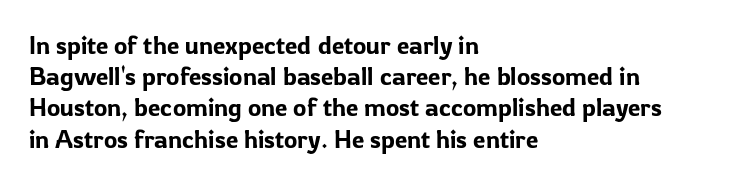
The image shows 25 px text type, upright; set left-aligned, normal line spacing (1.25x), normal letter spacing, not underlined.
